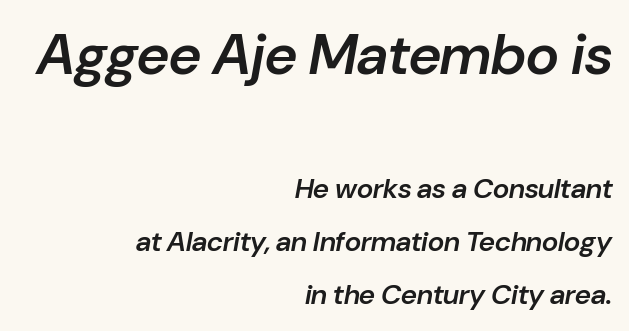
{"italic": "yes", "lean": "right", "slant_degrees": 10, "bold": "semi", "weight": "semibold", "width": "normal", "stroke_contrast": "low", "x_height": "medium", "monospaced": "no", "underline": "no", "align": "right", "line_spacing_ratio": 1.89, "letter_spacing": "normal", "letter_spacing_em": 0.0, "larger_block": "first", "size_ratio": 2.04, "glyph_px": 57}
